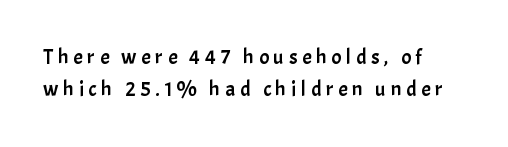
Italic? Not at all — the glyphs are vertical. These lines sit exactly where default settings would place them. This rendering features lettering with no underline. The horizontal fit of the characters is loose and conspicuously gappy. This sample is left-justified, so line endings fall wherever the words run out.
